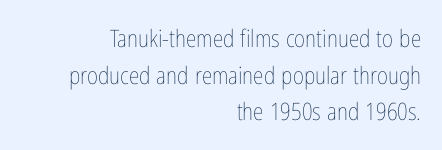
Q: Is the text bold? A: No.
Q: Is the text italic (slanted)? A: No, it is upright.
Q: Is the text underlined? A: No.
Q: How is the paragraph aligned? A: Right-aligned.
Q: Is the spacing between letters normal or unusually wide? A: Normal.
Q: Is the spacing between lines tight, normal or loose? A: Normal.
